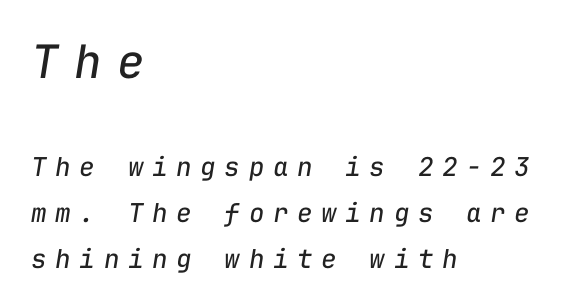
The image shows 46 px regular-weight type, italic (leaning right), monospaced; set left-aligned, line spacing 1.77x, unusually wide letter spacing (+0.33 em), not underlined; the first (top) block is 1.77x larger; low stroke contrast and a medium x-height.
